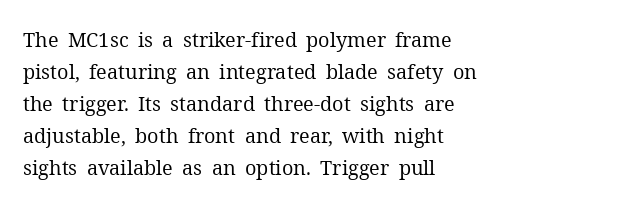
Caption: standard tracking, unaltered. The line-height multiplier appears to be the usual default. Type without underlining. This sample uses an upright cut, with every glyph sitting square on the baseline. This rendering uses left alignment, leaving the right contour irregular. The characters are drawn with everyday or finer stroke widths.
